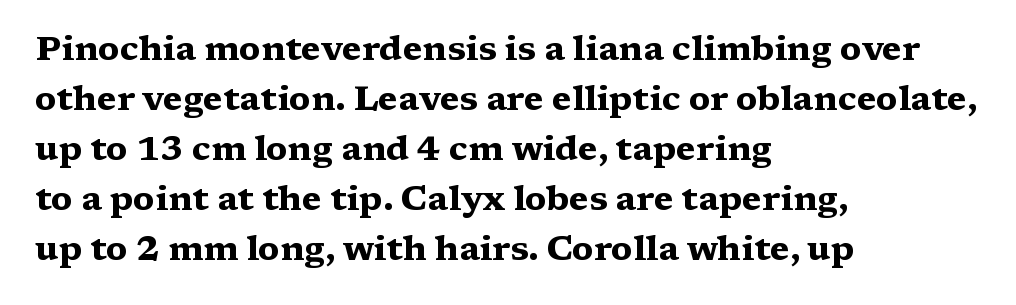
The image shows 34 px heavy, wide serif type, upright; set left-aligned, normal line spacing (1.47x), normal letter spacing, not underlined; medium stroke contrast and a medium x-height.
